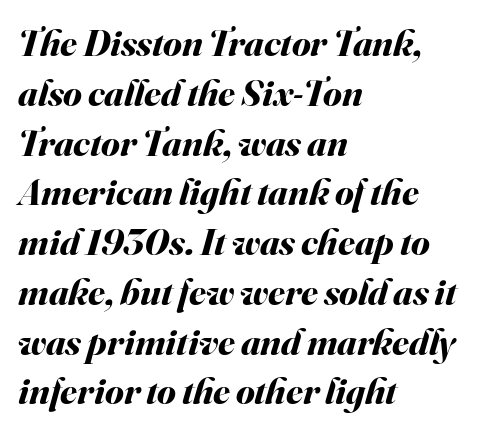
Q: Is the text bold? A: Yes.
Q: Is the text italic (slanted)? A: Yes, it leans right by about 16 degrees.
Q: Is the text underlined? A: No.
Q: How is the paragraph aligned? A: Left-aligned.
Q: Is the spacing between letters normal or unusually wide? A: Normal.
Q: Is the spacing between lines tight, normal or loose? A: Normal.
Q: Width (condensed, normal, or wide)? A: Normal.
Q: Stroke contrast? A: Medium.
Q: x-height? A: Small.
Q: Monospaced? A: No.
